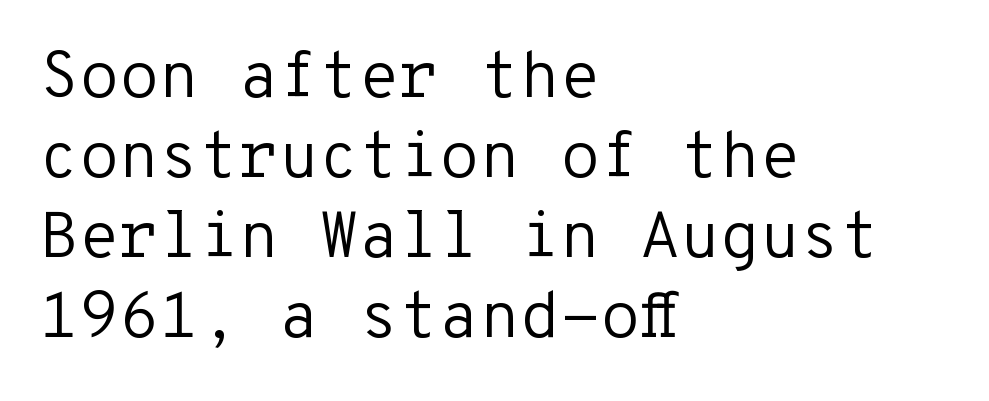
Q: Is the text bold? A: No.
Q: Is the text italic (slanted)? A: No, it is upright.
Q: Is the typeface a serif or a sans-serif typeface? A: Sans-serif.
Q: Is the text underlined? A: No.
Q: How is the paragraph aligned? A: Left-aligned.
Q: Is the spacing between letters normal or unusually wide? A: Normal.
Q: Width (condensed, normal, or wide)? A: Normal.
Q: Stroke contrast? A: Low.
Q: x-height? A: Medium.
Q: Monospaced? A: Yes.
